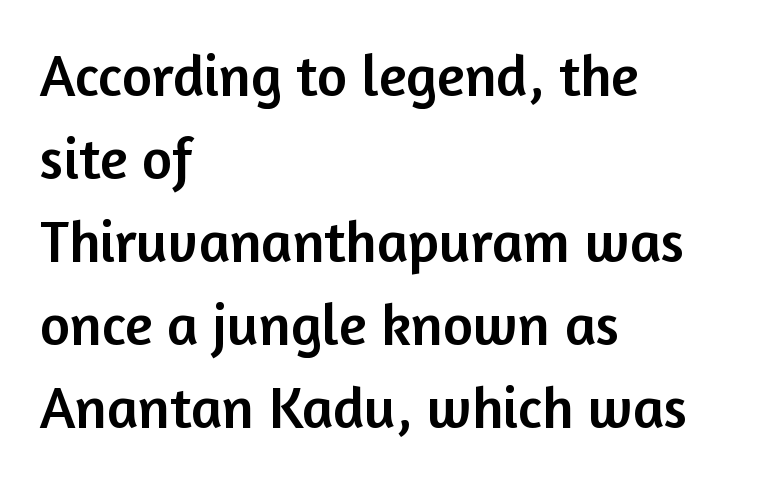
Q: Is the text italic (slanted)? A: No, it is upright.
Q: Is the typeface a serif or a sans-serif typeface? A: Sans-serif.
Q: Is the text underlined? A: No.
Q: How is the paragraph aligned? A: Left-aligned.
Q: Is the spacing between letters normal or unusually wide? A: Normal.
Q: Is the spacing between lines tight, normal or loose? A: Normal.
Q: Width (condensed, normal, or wide)? A: Normal.
Q: Stroke contrast? A: Low.
Q: x-height? A: Medium.
Q: Monospaced? A: No.
